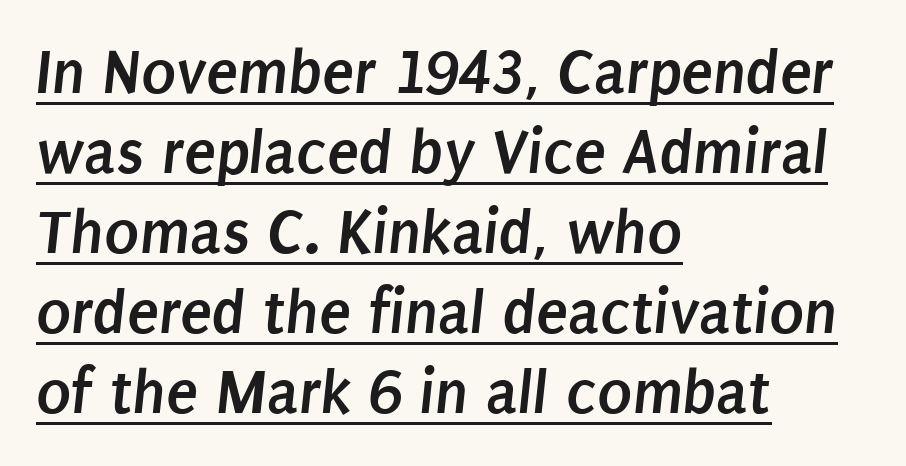
The lines are quadded left. Nothing sits at the stroke ends, so this counts as sans-serif. In terms of letterspacing, this is plain default setting. You can see a thin bar hugging the bottom of the glyphs. Typographic density is high because the face is bold.
